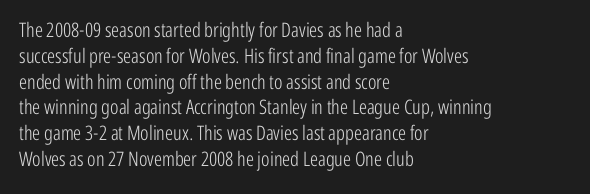
{"italic": "no", "bold": "no", "underline": "no", "align": "left", "line_spacing": "normal", "line_spacing_ratio": 1.29, "letter_spacing": "normal", "letter_spacing_em": 0.0, "glyph_px": 20}
